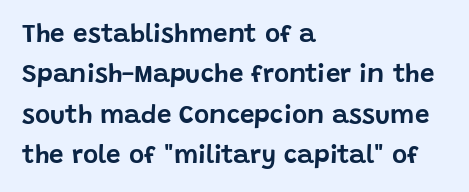
Q: Is the text italic (slanted)? A: No, it is upright.
Q: Is the text underlined? A: No.
Q: How is the paragraph aligned? A: Left-aligned.
Q: Is the spacing between letters normal or unusually wide? A: Normal.
Q: Is the spacing between lines tight, normal or loose? A: Normal.
